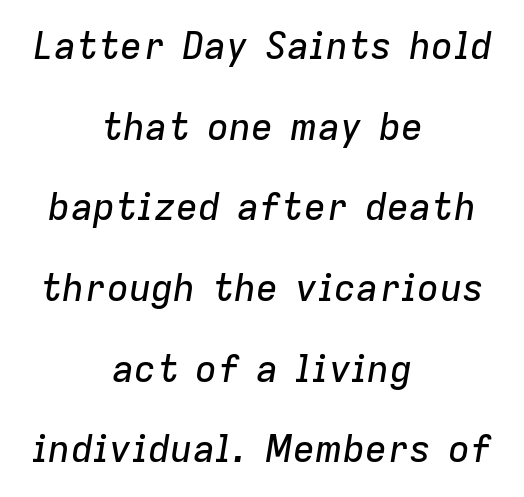
Underline: absent. You can tell it's italic because the verticals aren't actually vertical. These lines are rendered in a variable-pitch font. Standard letterfit; no display-style spreading of the glyphs. Horizontally, the lines are justified to the midpoint only.
